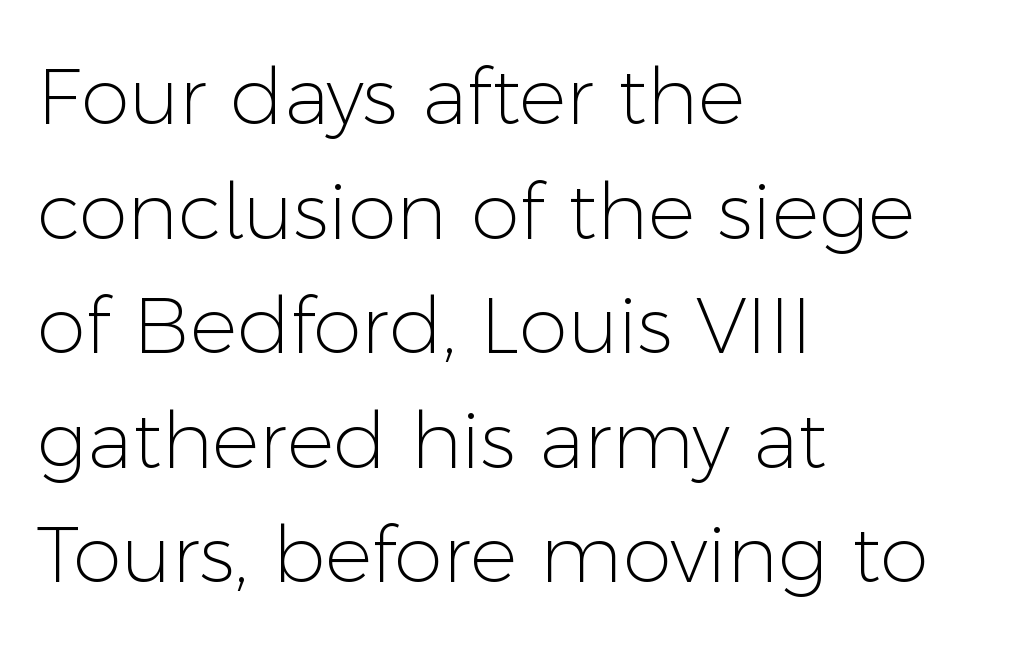
No chunkiness to these letters — they're not bold. Here the glyphs are tracked normally, forming tight word shapes. Typeset ragged right — the left edge is the straight one. Posture: upright roman. Each row of text sits above clean, open space.
